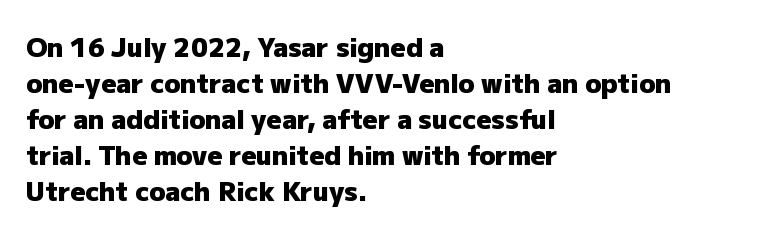
Q: Is the text bold? A: Yes.
Q: Is the text italic (slanted)? A: No, it is upright.
Q: Is the text underlined? A: No.
Q: How is the paragraph aligned? A: Left-aligned.
Q: Is the spacing between letters normal or unusually wide? A: Normal.
Q: Is the spacing between lines tight, normal or loose? A: Normal.
